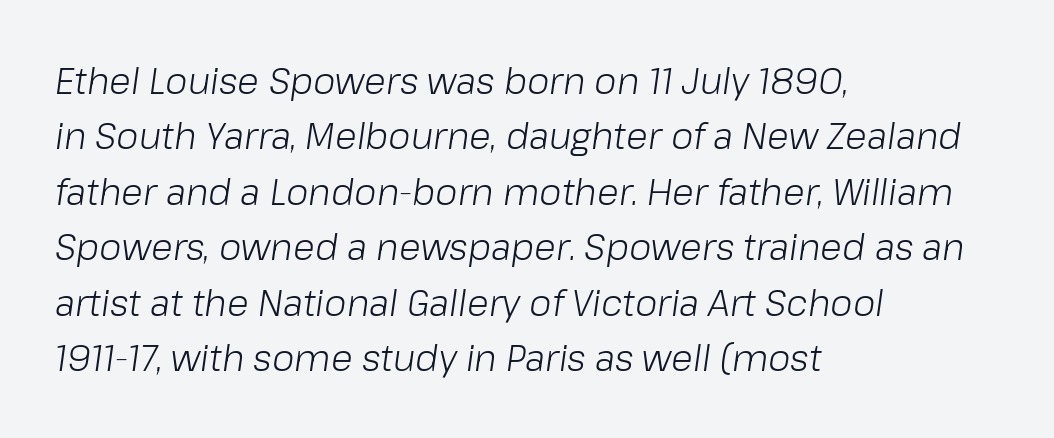
The image shows 36 px light type, italic (leaning right); set left-aligned, normal line spacing (1.54x), normal letter spacing, not underlined; low stroke contrast and a medium x-height.
